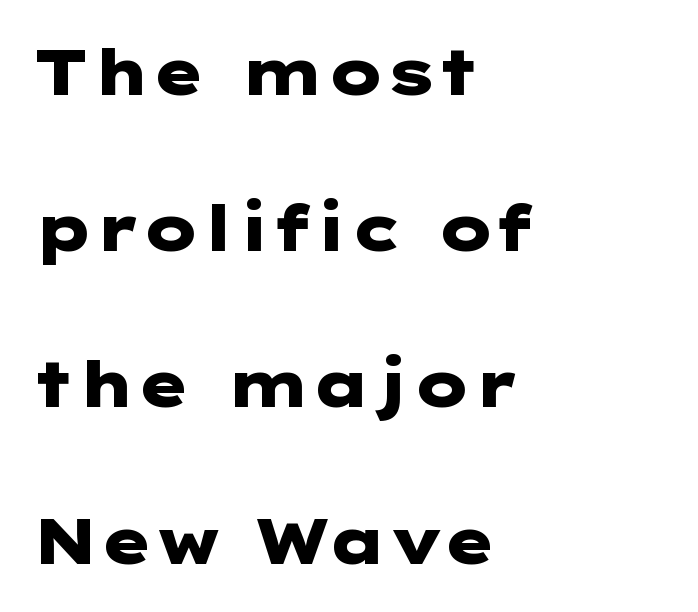
{"serif": "no", "italic": "no", "bold": "yes", "weight": "heavy", "width": "wide", "stroke_contrast": "low", "x_height": "medium", "underline": "no", "align": "left", "line_spacing": "loose", "line_spacing_ratio": 2.48, "letter_spacing": "normal", "letter_spacing_em": 0.0, "glyph_px": 63}
